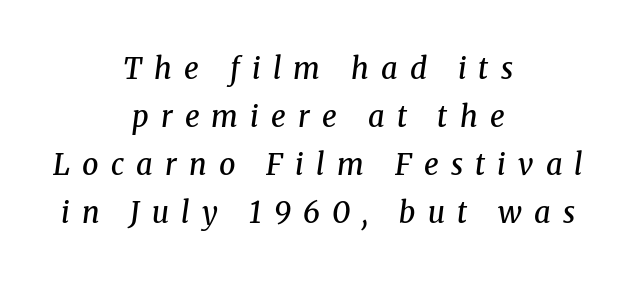
The image shows 29 px semibold serif type, italic (leaning right); set centered, normal line spacing (1.65x), unusually wide letter spacing (+0.42 em), not underlined; medium stroke contrast and a medium x-height.
